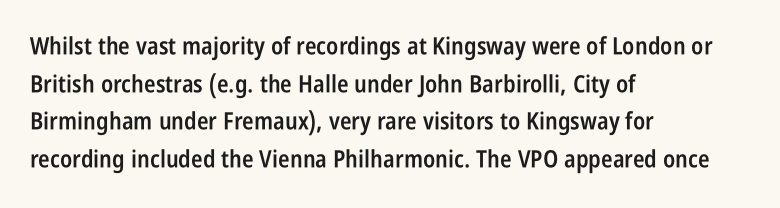
{"italic": "no", "bold": "semi", "underline": "no", "align": "left", "line_spacing": "normal", "line_spacing_ratio": 1.57, "letter_spacing": "normal", "letter_spacing_em": 0.0, "glyph_px": 24}
